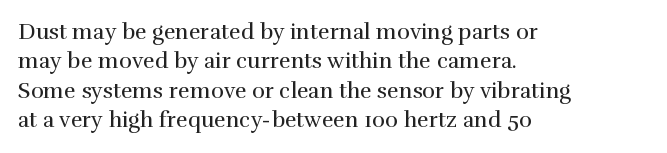
{"italic": "no", "bold": "no", "underline": "no", "align": "left", "line_spacing": "normal", "line_spacing_ratio": 1.34, "letter_spacing": "normal", "letter_spacing_em": 0.0, "glyph_px": 22}
